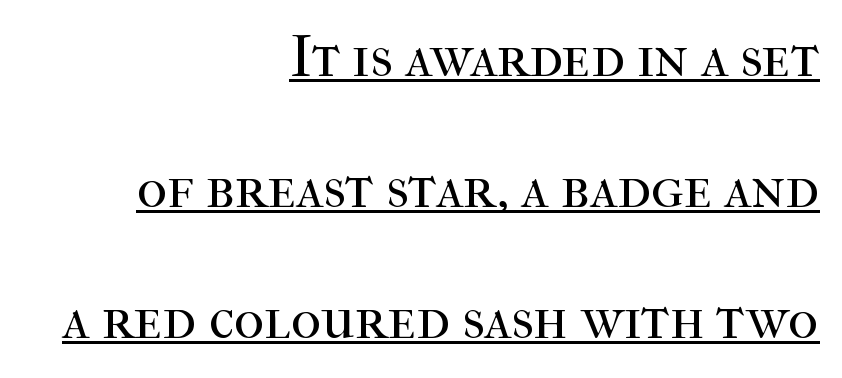
{"serif": "yes", "italic": "no", "bold": "no", "weight": "regular", "width": "normal", "stroke_contrast": "high", "x_height": "medium", "monospaced": "no", "underline": "yes", "align": "right", "line_spacing": "loose", "line_spacing_ratio": 2.26, "letter_spacing": "normal", "letter_spacing_em": 0.0, "glyph_px": 58}
